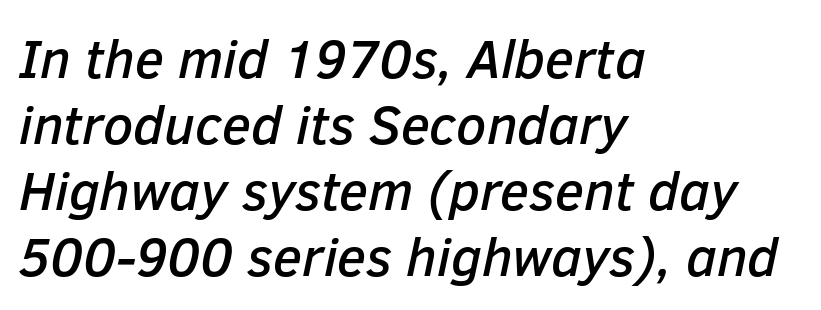
{"italic": "yes", "lean": "right", "slant_degrees": 12, "width": "normal", "stroke_contrast": "low", "x_height": "medium", "monospaced": "no", "underline": "no", "align": "left", "line_spacing_ratio": 1.22, "letter_spacing": "normal", "letter_spacing_em": 0.0, "glyph_px": 54}
